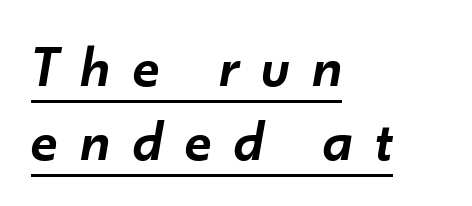
The image shows 58 px semibold type, italic (leaning right); set left-aligned, normal line spacing (1.28x), unusually wide letter spacing (+0.39 em), underlined; low stroke contrast and a small x-height.
